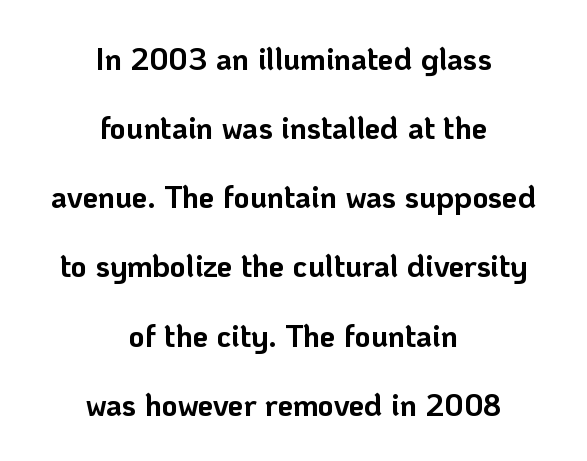
The image shows 31 px bold sans-serif type, upright; set centered, loose line spacing (2.23x), normal letter spacing, not underlined; low stroke contrast and a medium x-height.
